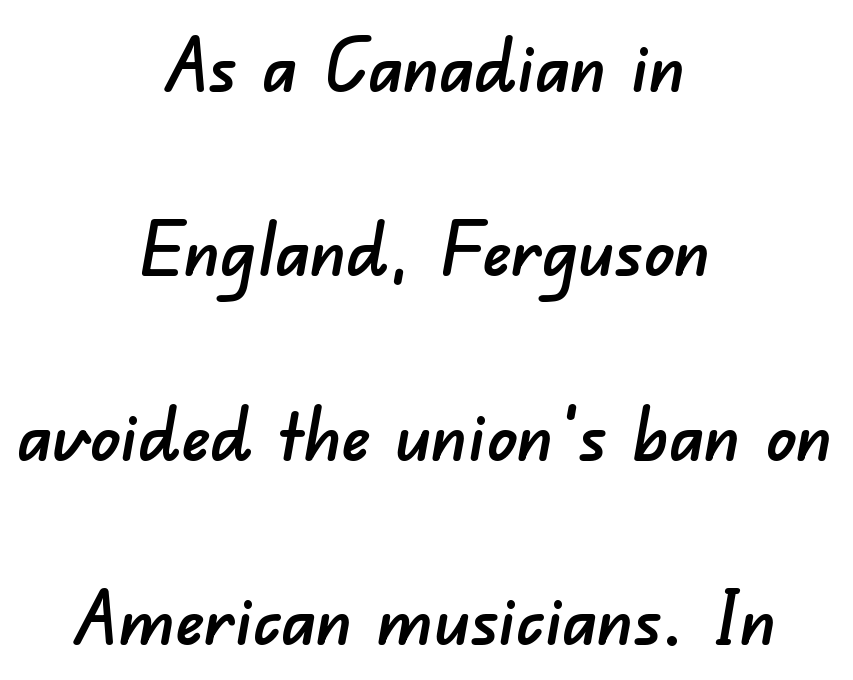
{"serif": "no", "width": "normal", "stroke_contrast": "low", "x_height": "small", "monospaced": "no", "underline": "no", "align": "center", "line_spacing": "loose", "line_spacing_ratio": 2.49, "letter_spacing": "normal", "letter_spacing_em": 0.0, "glyph_px": 74}
